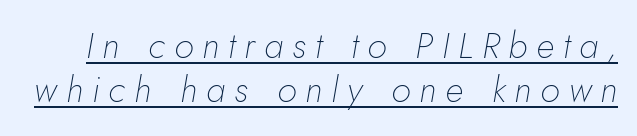
{"italic": "yes", "lean": "right", "slant_degrees": 10, "bold": "no", "weight": "thin", "width": "normal", "stroke_contrast": "low", "x_height": "small", "monospaced": "no", "underline": "yes", "line_spacing_ratio": 1.23, "letter_spacing": "wide", "letter_spacing_em": 0.25, "glyph_px": 36}
